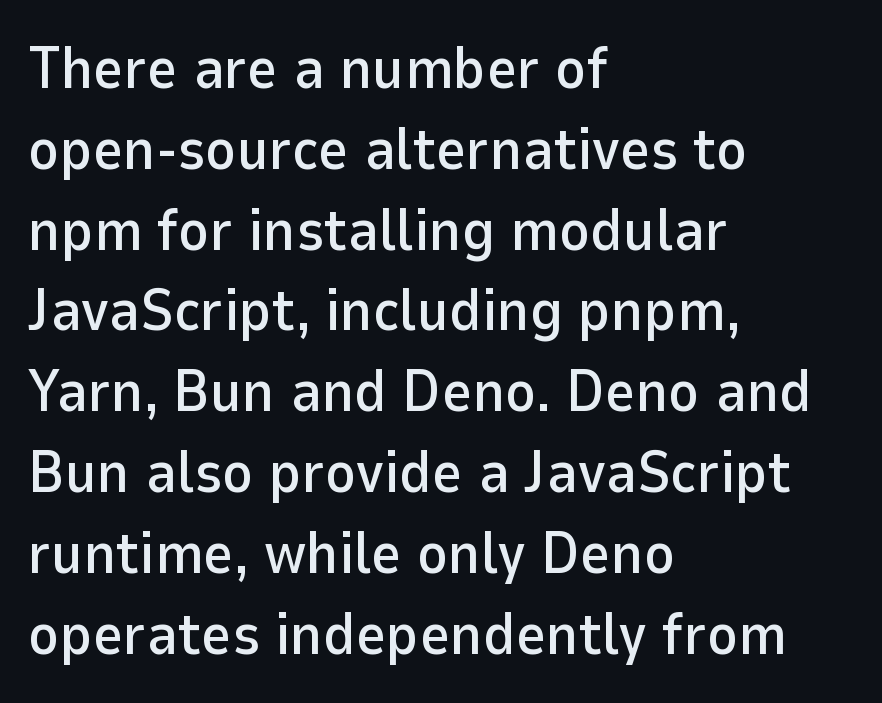
The image shows 59 px sans-serif type, upright; set left-aligned, normal line spacing (1.37x), normal letter spacing, not underlined; low stroke contrast and a medium x-height.
